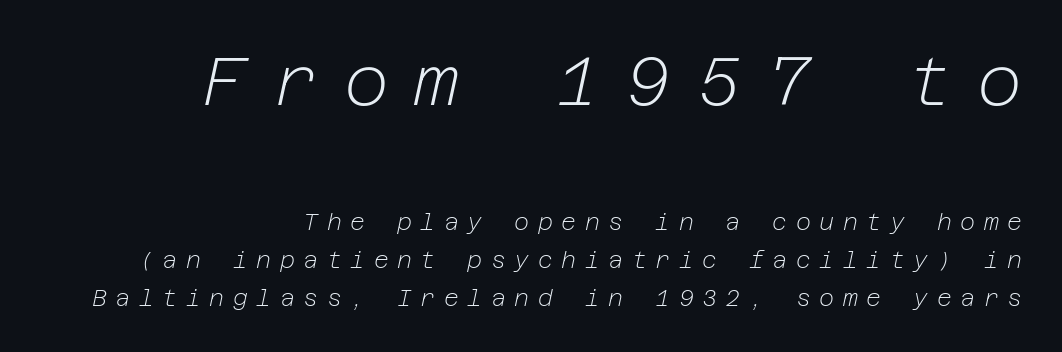
Q: Is the text bold? A: No.
Q: Is the text italic (slanted)? A: Yes, it leans right by about 12 degrees.
Q: Is the text underlined? A: No.
Q: How is the paragraph aligned? A: Right-aligned.
Q: Is the spacing between letters normal or unusually wide? A: Unusually wide.
Q: Is the spacing between lines tight, normal or loose? A: Normal.
Q: Which block of text is set in a larger size, the first (top) or the second (bottom)? A: The first (top) one.
Q: Width (condensed, normal, or wide)? A: Normal.
Q: Stroke contrast? A: Low.
Q: x-height? A: Medium.
